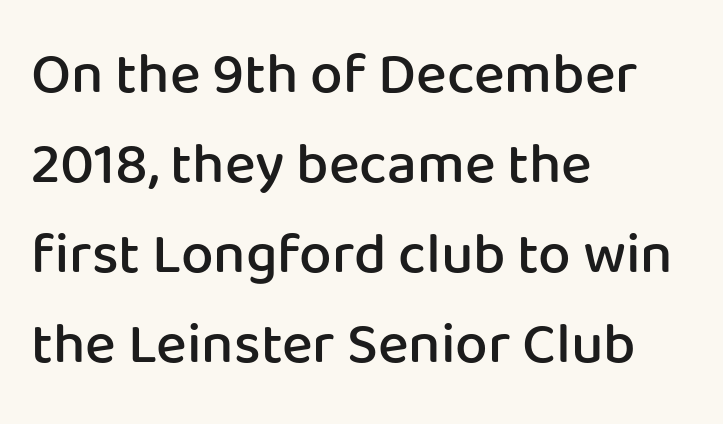
Q: Is the text bold? A: Semi-bold.
Q: Is the text italic (slanted)? A: No, it is upright.
Q: Is the typeface a serif or a sans-serif typeface? A: Sans-serif.
Q: Is the text underlined? A: No.
Q: How is the paragraph aligned? A: Left-aligned.
Q: Is the spacing between letters normal or unusually wide? A: Normal.
Q: Is the spacing between lines tight, normal or loose? A: Normal.
Q: Width (condensed, normal, or wide)? A: Normal.
Q: Stroke contrast? A: Low.
Q: x-height? A: Medium.
Q: Monospaced? A: No.
